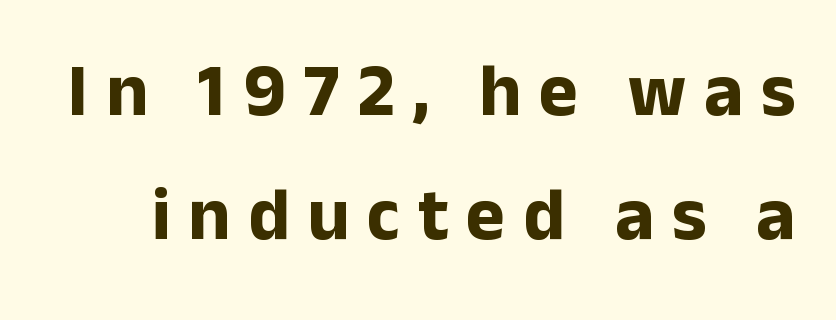
{"serif": "no", "italic": "no", "bold": "yes", "weight": "bold", "width": "normal", "stroke_contrast": "low", "x_height": "medium", "monospaced": "no", "underline": "no", "line_spacing": "normal", "line_spacing_ratio": 1.67, "letter_spacing": "wide", "letter_spacing_em": 0.24, "glyph_px": 74}
